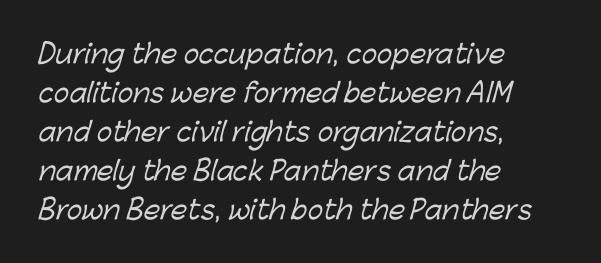
Q: Is the text underlined? A: No.
Q: How is the paragraph aligned? A: Left-aligned.
Q: Is the spacing between letters normal or unusually wide? A: Normal.
Q: Is the spacing between lines tight, normal or loose? A: Normal.
